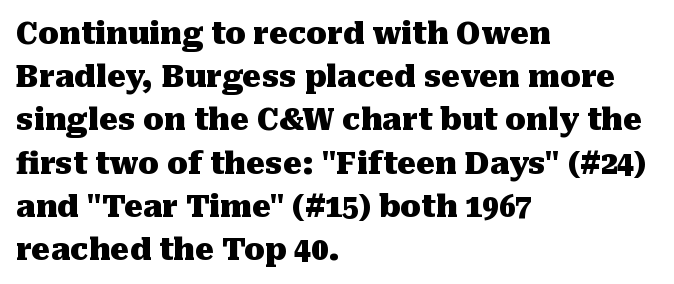
{"serif": "yes", "italic": "no", "bold": "yes", "weight": "heavy", "width": "normal", "stroke_contrast": "medium", "x_height": "medium", "monospaced": "no", "underline": "no", "align": "left", "line_spacing": "normal", "line_spacing_ratio": 1.44, "letter_spacing": "normal", "letter_spacing_em": 0.0, "glyph_px": 30}
